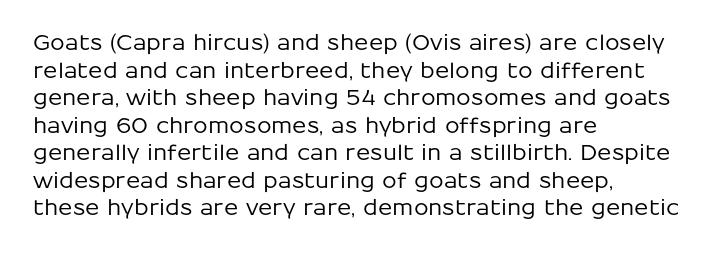
The image shows 21 px text type, upright; set left-aligned, normal line spacing (1.31x), normal letter spacing, not underlined.
